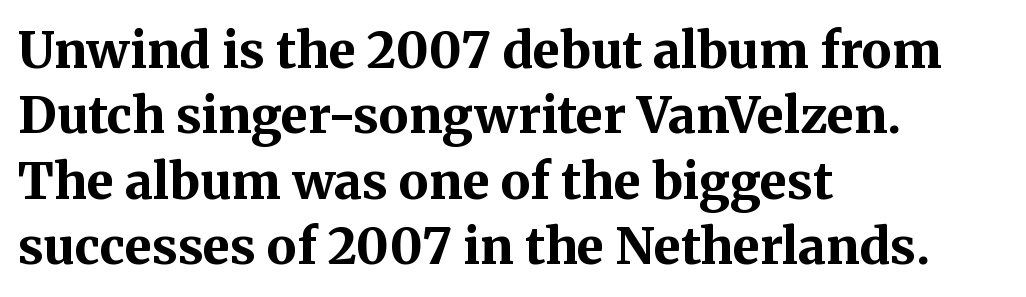
The image shows 50 px bold serif type, upright; set left-aligned, normal line spacing (1.31x), normal letter spacing, not underlined; medium stroke contrast and a medium x-height.
